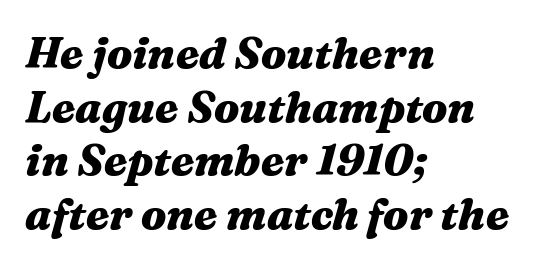
{"italic": "yes", "lean": "right", "slant_degrees": 16, "bold": "yes", "weight": "heavy", "width": "wide", "stroke_contrast": "medium", "x_height": "medium", "monospaced": "no", "underline": "no", "align": "left", "line_spacing": "normal", "line_spacing_ratio": 1.25, "letter_spacing": "normal", "letter_spacing_em": 0.0, "glyph_px": 43}
